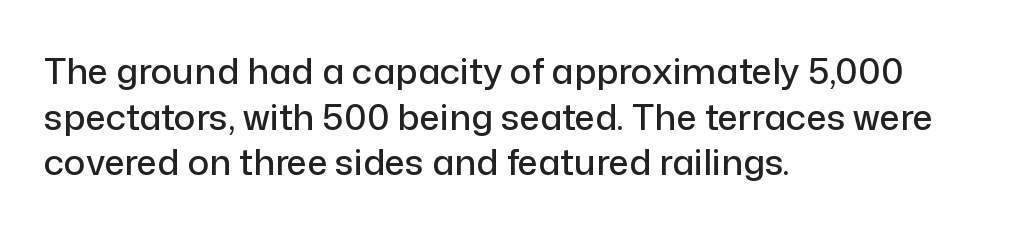
In CSS terms this would be text-align: left. Serif or sans? Sans — the stroke terminals are bare. Here the glyphs are tracked normally, forming tight word shapes. Beneath every word, the page is bare.
